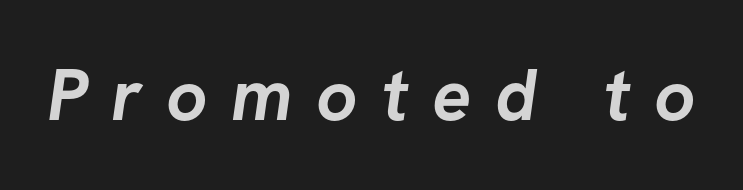
Q: Is the text bold? A: Yes.
Q: Is the typeface a serif or a sans-serif typeface? A: Sans-serif.
Q: Is the text underlined? A: No.
Q: Is the spacing between letters normal or unusually wide? A: Unusually wide.
Q: Width (condensed, normal, or wide)? A: Normal.
Q: Stroke contrast? A: Low.
Q: x-height? A: Medium.
Q: Monospaced? A: No.
